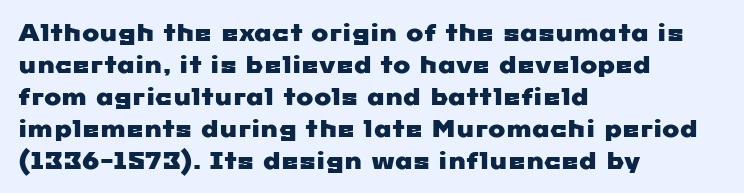
{"underline": "no", "align": "left", "line_spacing": "normal", "line_spacing_ratio": 1.39, "letter_spacing": "normal", "letter_spacing_em": 0.0, "glyph_px": 23}
